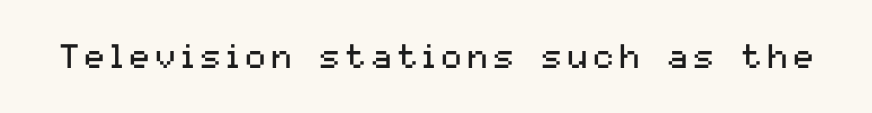
{"serif": "no", "italic": "no", "bold": "no", "weight": "regular", "width": "normal", "stroke_contrast": "medium", "x_height": "medium", "monospaced": "no", "underline": "no", "glyph_px": 34}
